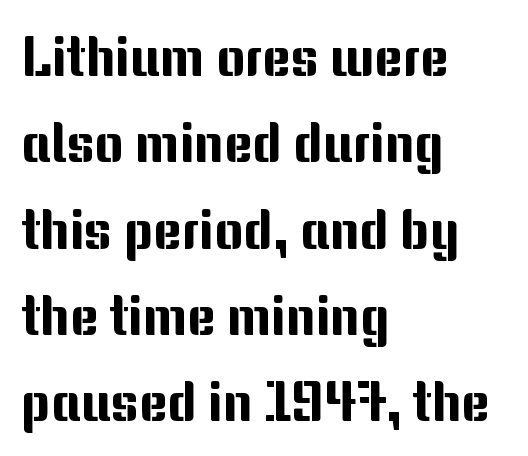
{"serif": "no", "italic": "no", "width": "normal", "stroke_contrast": "medium", "x_height": "medium", "monospaced": "no", "underline": "no", "align": "left", "line_spacing": "normal", "line_spacing_ratio": 1.57, "letter_spacing": "normal", "letter_spacing_em": 0.0, "glyph_px": 55}
